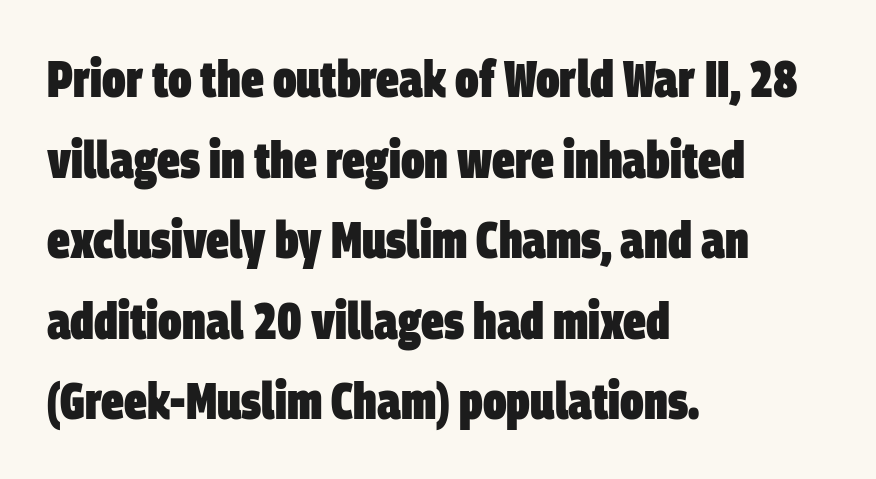
Here the designer chose a conventional face with non-uniform glyph widths. The baseline area is clear. A typesetter would call this leading conventional body-copy spacing. The face used here is a sans, in the tradition of grotesques and geometrics. The tracking reads as untouched default to a designer's eye. Weight: bold.
